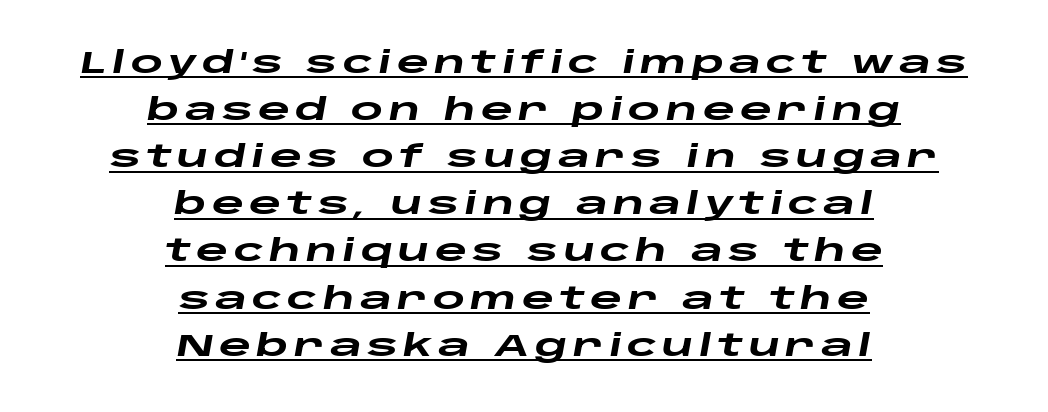
The image shows 31 px heavy, wide type, italic (leaning right); set centered, normal line spacing (1.52x), underlined; low stroke contrast and a large x-height.
